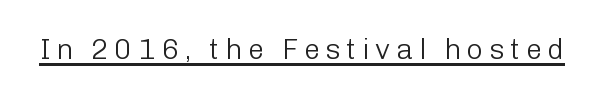
Q: Is the text bold? A: No.
Q: Is the text italic (slanted)? A: No, it is upright.
Q: Is the typeface a serif or a sans-serif typeface? A: Sans-serif.
Q: Is the text underlined? A: Yes.
Q: Width (condensed, normal, or wide)? A: Normal.
Q: Stroke contrast? A: Low.
Q: x-height? A: Medium.
Q: Monospaced? A: No.
